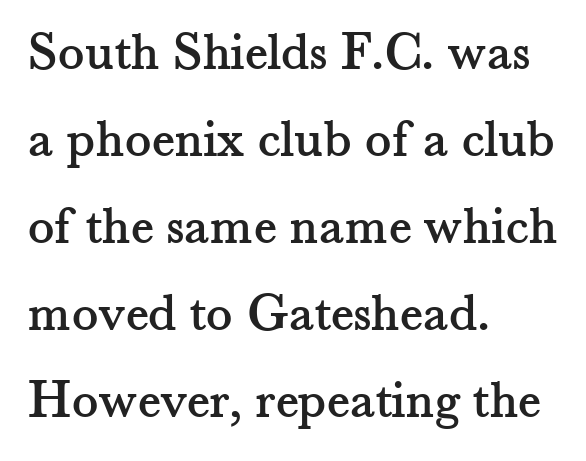
The image shows 55 px serif type, upright; set left-aligned, normal line spacing (1.58x), normal letter spacing, not underlined; medium stroke contrast and a small x-height.
